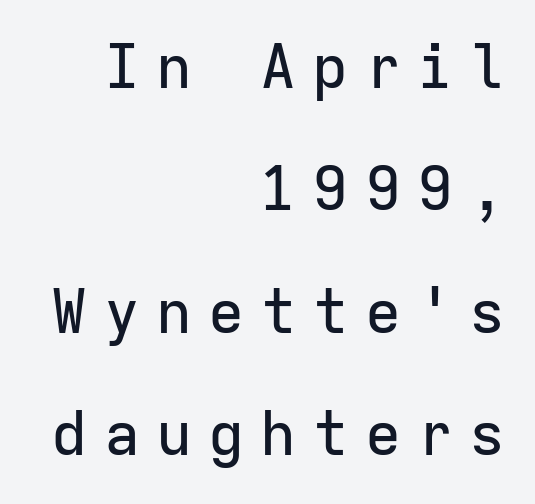
Q: Is the text italic (slanted)? A: No, it is upright.
Q: Is the typeface a serif or a sans-serif typeface? A: Sans-serif.
Q: Is the text underlined? A: No.
Q: How is the paragraph aligned? A: Right-aligned.
Q: Is the spacing between letters normal or unusually wide? A: Unusually wide.
Q: Is the spacing between lines tight, normal or loose? A: Loose.
Q: Width (condensed, normal, or wide)? A: Normal.
Q: Stroke contrast? A: Low.
Q: x-height? A: Medium.
Q: Monospaced? A: Yes.
